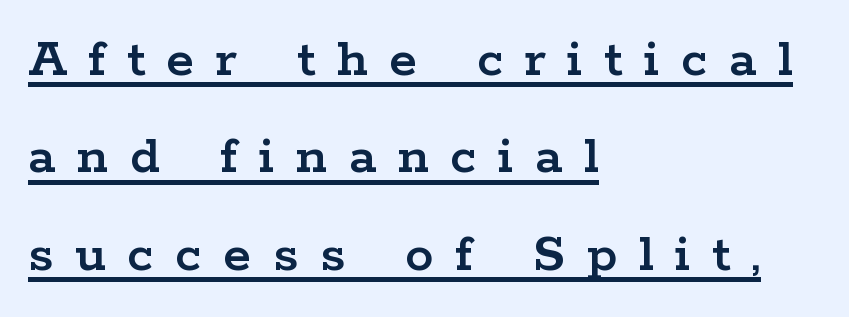
Q: Is the text italic (slanted)? A: No, it is upright.
Q: Is the typeface a serif or a sans-serif typeface? A: Serif.
Q: Is the text underlined? A: Yes.
Q: How is the paragraph aligned? A: Left-aligned.
Q: Is the spacing between letters normal or unusually wide? A: Unusually wide.
Q: Width (condensed, normal, or wide)? A: Wide.
Q: Stroke contrast? A: Low.
Q: x-height? A: Medium.
Q: Monospaced? A: No.
